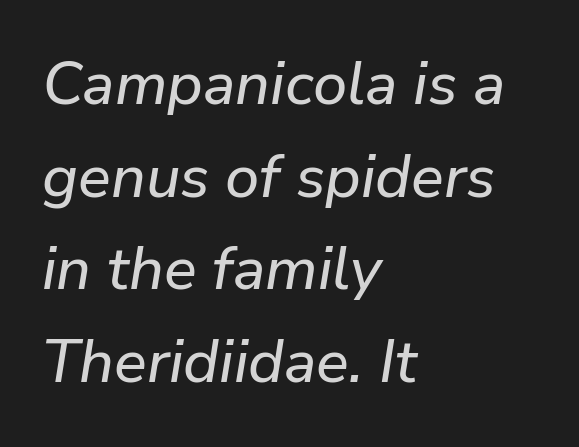
Q: Is the text italic (slanted)? A: Yes, it leans right by about 9 degrees.
Q: Is the text underlined? A: No.
Q: How is the paragraph aligned? A: Left-aligned.
Q: Is the spacing between letters normal or unusually wide? A: Normal.
Q: Is the spacing between lines tight, normal or loose? A: Normal.
Q: Width (condensed, normal, or wide)? A: Normal.
Q: Stroke contrast? A: Low.
Q: x-height? A: Medium.
Q: Monospaced? A: No.
